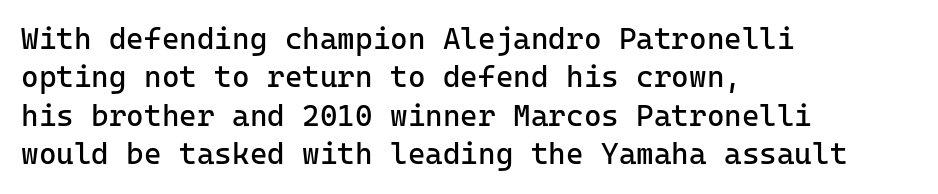
Q: Is the text bold? A: No.
Q: Is the text italic (slanted)? A: No, it is upright.
Q: Is the typeface a serif or a sans-serif typeface? A: Sans-serif.
Q: Is the text underlined? A: No.
Q: How is the paragraph aligned? A: Left-aligned.
Q: Is the spacing between letters normal or unusually wide? A: Normal.
Q: Is the spacing between lines tight, normal or loose? A: Normal.
Q: Width (condensed, normal, or wide)? A: Normal.
Q: Stroke contrast? A: Low.
Q: x-height? A: Medium.
Q: Monospaced? A: Yes.
